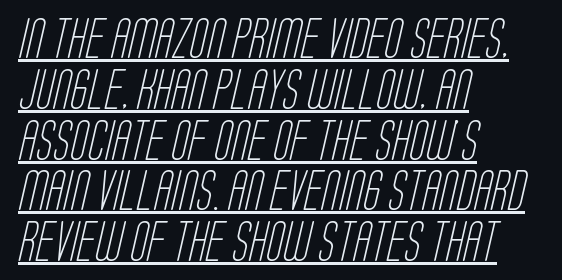
Q: Is the text bold? A: No.
Q: Is the typeface a serif or a sans-serif typeface? A: Sans-serif.
Q: Is the text underlined? A: Yes.
Q: How is the paragraph aligned? A: Left-aligned.
Q: Is the spacing between letters normal or unusually wide? A: Normal.
Q: Is the spacing between lines tight, normal or loose? A: Normal.
Q: Width (condensed, normal, or wide)? A: Condensed.
Q: Stroke contrast? A: Low.
Q: x-height? A: Large.
Q: Monospaced? A: No.
